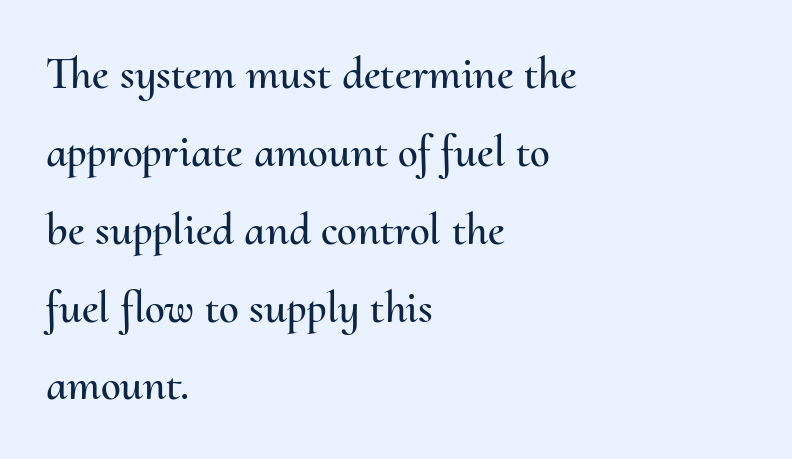
{"italic": "no", "width": "normal", "stroke_contrast": "medium", "x_height": "small", "monospaced": "no", "underline": "no", "align": "left", "line_spacing_ratio": 1.73, "letter_spacing": "normal", "letter_spacing_em": 0.0, "glyph_px": 45}
